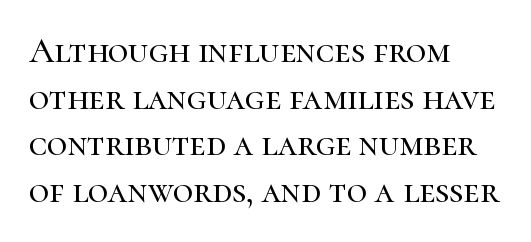
The image shows 35 px serif type, upright; set left-aligned, normal line spacing (1.33x), normal letter spacing, not underlined; high stroke contrast and a medium x-height.
